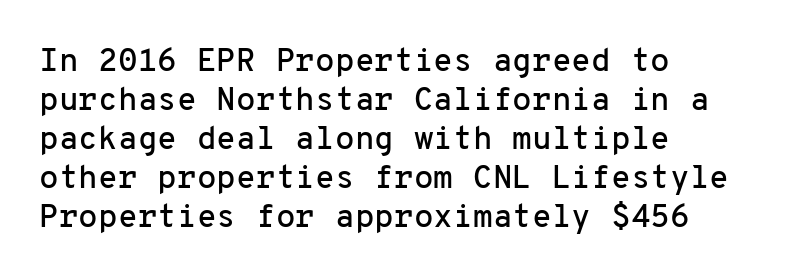
Q: Is the text italic (slanted)? A: No, it is upright.
Q: Is the typeface a serif or a sans-serif typeface? A: Sans-serif.
Q: Is the text underlined? A: No.
Q: How is the paragraph aligned? A: Left-aligned.
Q: Is the spacing between letters normal or unusually wide? A: Normal.
Q: Width (condensed, normal, or wide)? A: Normal.
Q: Stroke contrast? A: Low.
Q: x-height? A: Medium.
Q: Monospaced? A: Yes.
